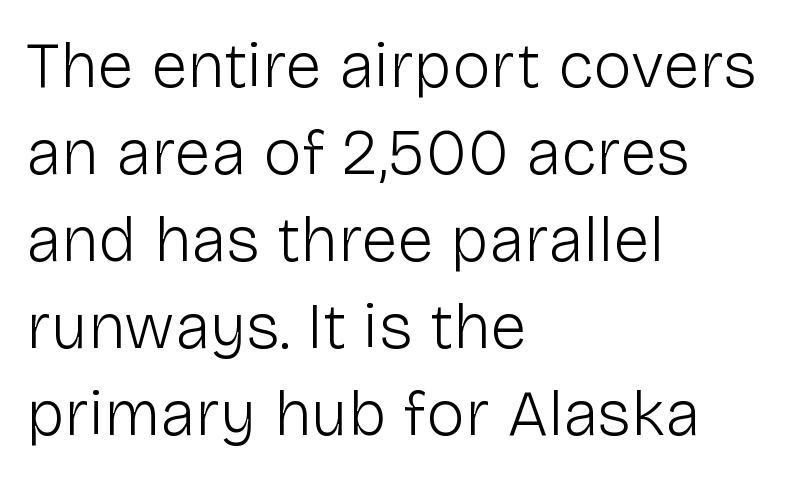
The image shows 65 px light sans-serif type, upright; set left-aligned, normal line spacing (1.34x), normal letter spacing, not underlined; low stroke contrast and a medium x-height.
